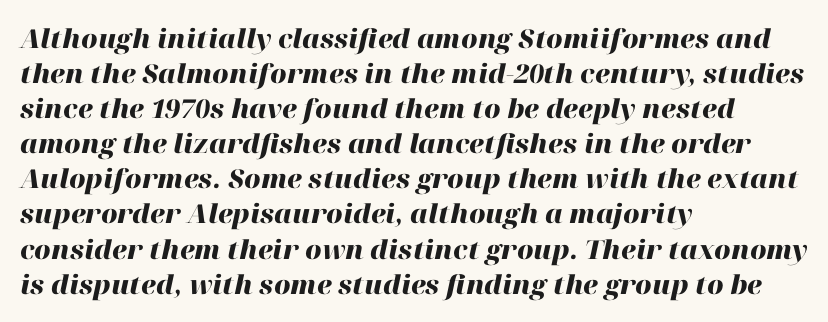
{"italic": "yes", "lean": "right", "slant_degrees": 12, "bold": "yes", "underline": "no", "align": "left", "line_spacing": "normal", "line_spacing_ratio": 1.35, "letter_spacing": "normal", "letter_spacing_em": 0.0, "glyph_px": 26}
